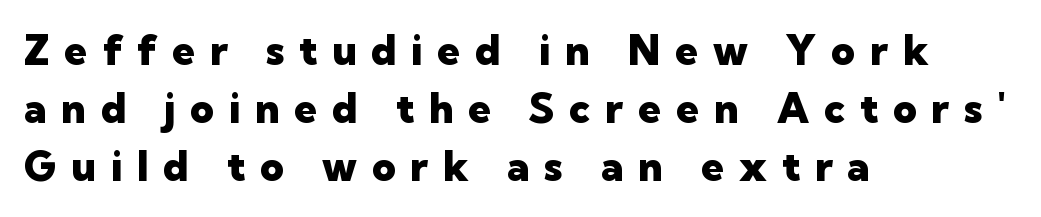
{"serif": "no", "italic": "no", "bold": "yes", "weight": "heavy", "width": "normal", "stroke_contrast": "low", "x_height": "medium", "monospaced": "no", "underline": "no", "align": "left", "line_spacing": "normal", "line_spacing_ratio": 1.42, "letter_spacing": "wide", "letter_spacing_em": 0.36, "glyph_px": 41}
